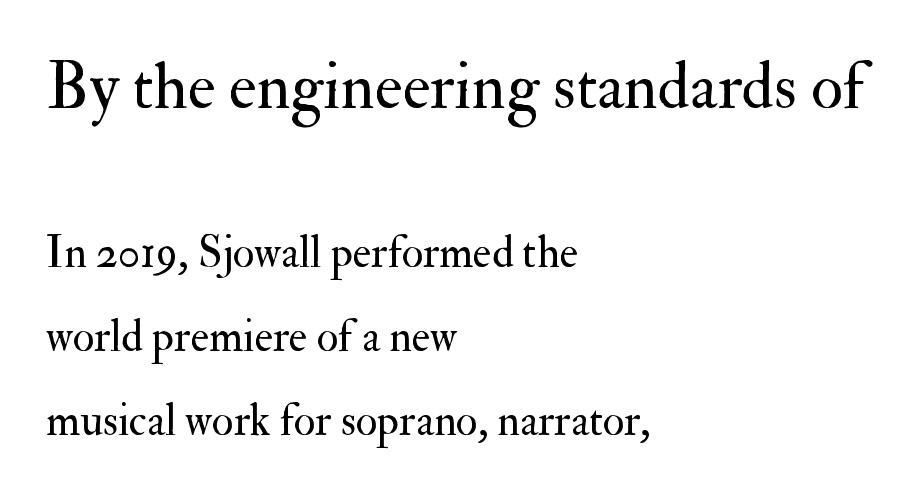
Q: Is the text bold? A: No.
Q: Is the text italic (slanted)? A: No, it is upright.
Q: Is the typeface a serif or a sans-serif typeface? A: Serif.
Q: Is the text underlined? A: No.
Q: How is the paragraph aligned? A: Left-aligned.
Q: Is the spacing between letters normal or unusually wide? A: Normal.
Q: Is the spacing between lines tight, normal or loose? A: Loose.
Q: Which block of text is set in a larger size, the first (top) or the second (bottom)? A: The first (top) one.
Q: Width (condensed, normal, or wide)? A: Normal.
Q: Stroke contrast? A: Medium.
Q: x-height? A: Small.
Q: Monospaced? A: No.
